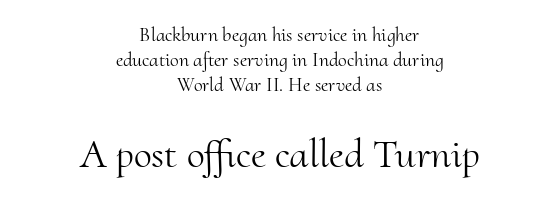
Vertical stems look standard width or narrower in stroke. This layout puts the modest block above and the oversized block below. The letters carry serifs — small finishing strokes at the ends of their stems. Glyph-to-glyph distance matches everyday printed text.
